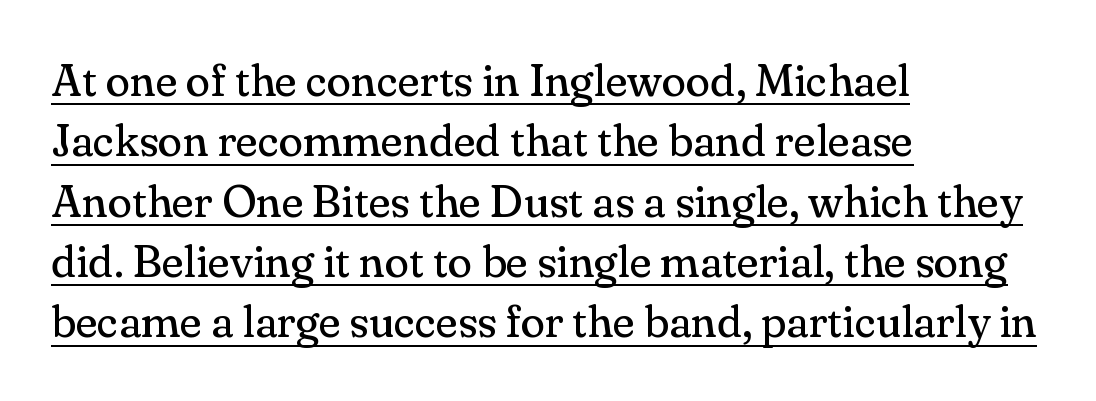
The image shows 45 px regular-weight serif type, upright; set left-aligned, normal line spacing (1.34x), normal letter spacing, underlined; medium stroke contrast and a small x-height.
